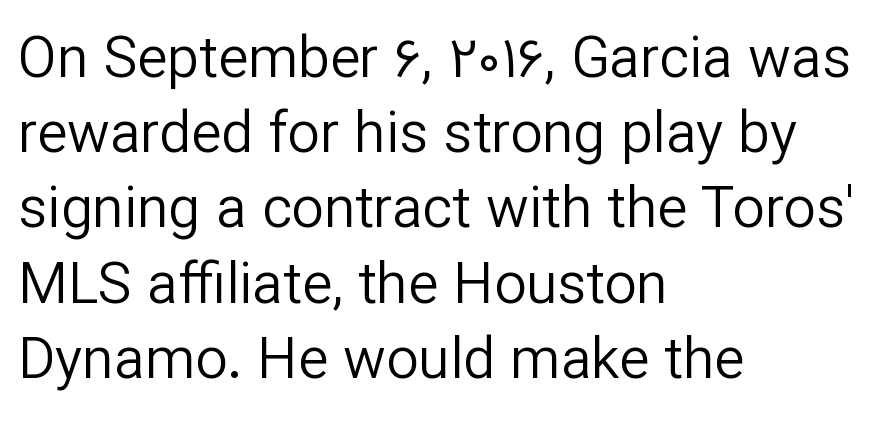
Q: Is the text bold? A: No.
Q: Is the text italic (slanted)? A: No, it is upright.
Q: Is the typeface a serif or a sans-serif typeface? A: Sans-serif.
Q: Is the text underlined? A: No.
Q: How is the paragraph aligned? A: Left-aligned.
Q: Is the spacing between letters normal or unusually wide? A: Normal.
Q: Is the spacing between lines tight, normal or loose? A: Normal.
Q: Width (condensed, normal, or wide)? A: Normal.
Q: Stroke contrast? A: Low.
Q: x-height? A: Medium.
Q: Monospaced? A: No.
